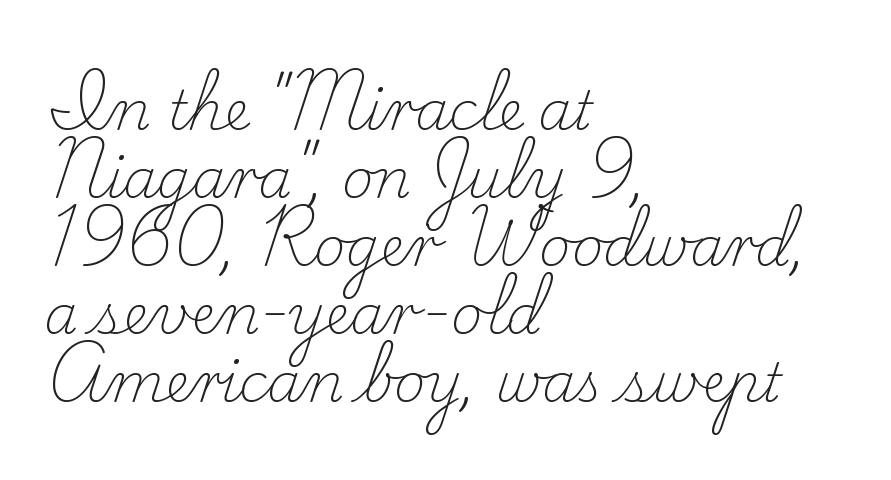
{"serif": "yes", "bold": "no", "weight": "light", "width": "normal", "stroke_contrast": "low", "x_height": "small", "monospaced": "no", "underline": "no", "align": "left", "line_spacing": "normal", "line_spacing_ratio": 1.26, "letter_spacing": "normal", "letter_spacing_em": 0.0, "glyph_px": 54}
